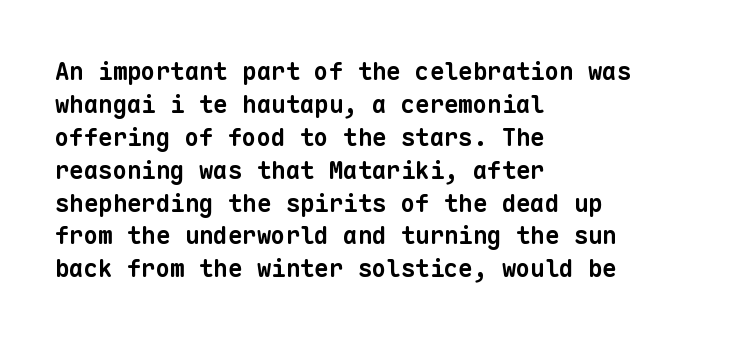
Short note: letters normally spaced. Interline gaps are of average width in this sample. Weight check: bold — yes, fully. Descenders are the only things crossing below the line.
